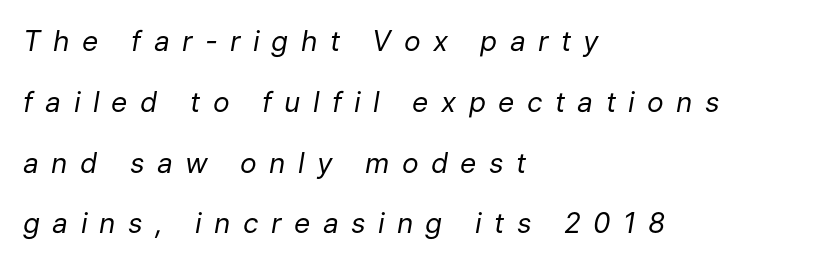
Q: Is the text bold? A: No.
Q: Is the text italic (slanted)? A: Yes, it leans right by about 9 degrees.
Q: Is the text underlined? A: No.
Q: How is the paragraph aligned? A: Left-aligned.
Q: Is the spacing between letters normal or unusually wide? A: Unusually wide.
Q: Is the spacing between lines tight, normal or loose? A: Loose.
Q: Width (condensed, normal, or wide)? A: Normal.
Q: Stroke contrast? A: Low.
Q: x-height? A: Medium.
Q: Monospaced? A: No.
